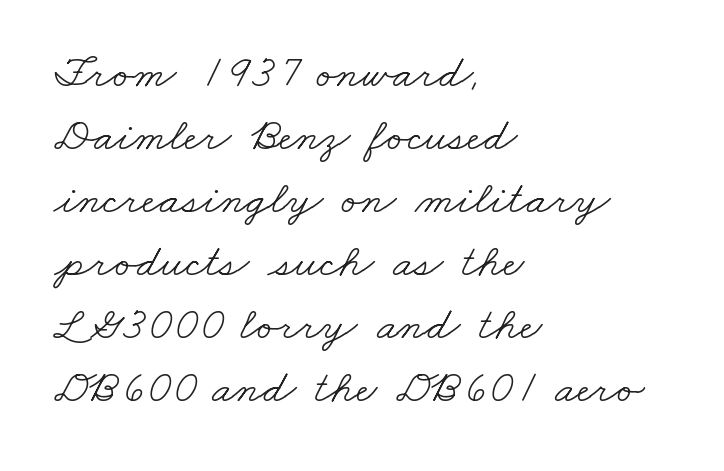
Q: Is the text bold? A: No.
Q: Is the typeface a serif or a sans-serif typeface? A: Serif.
Q: Is the text underlined? A: No.
Q: How is the paragraph aligned? A: Left-aligned.
Q: Is the spacing between letters normal or unusually wide? A: Normal.
Q: Is the spacing between lines tight, normal or loose? A: Normal.
Q: Width (condensed, normal, or wide)? A: Wide.
Q: Stroke contrast? A: Low.
Q: x-height? A: Small.
Q: Monospaced? A: No.
